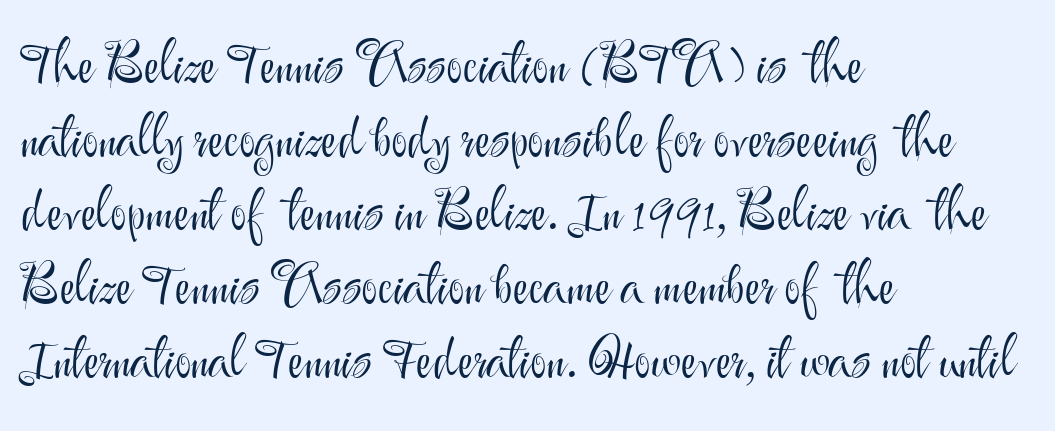
{"serif": "no", "bold": "no", "weight": "light", "width": "normal", "stroke_contrast": "medium", "x_height": "small", "monospaced": "no", "underline": "no", "align": "left", "line_spacing": "normal", "line_spacing_ratio": 1.34, "letter_spacing": "normal", "letter_spacing_em": 0.0, "glyph_px": 55}
